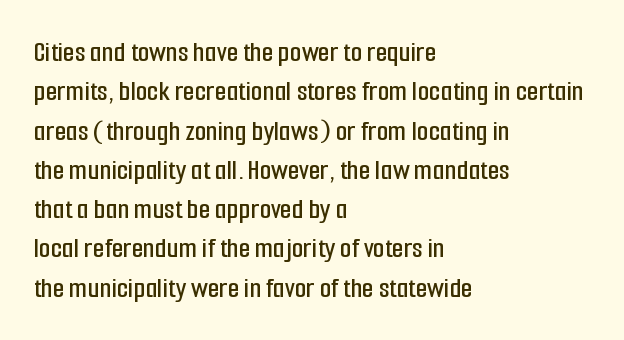
Q: Is the text italic (slanted)? A: No, it is upright.
Q: Is the typeface a serif or a sans-serif typeface? A: Sans-serif.
Q: Is the text underlined? A: No.
Q: How is the paragraph aligned? A: Left-aligned.
Q: Is the spacing between letters normal or unusually wide? A: Normal.
Q: Is the spacing between lines tight, normal or loose? A: Normal.
Q: Width (condensed, normal, or wide)? A: Condensed.
Q: Stroke contrast? A: Low.
Q: x-height? A: Medium.
Q: Monospaced? A: No.
